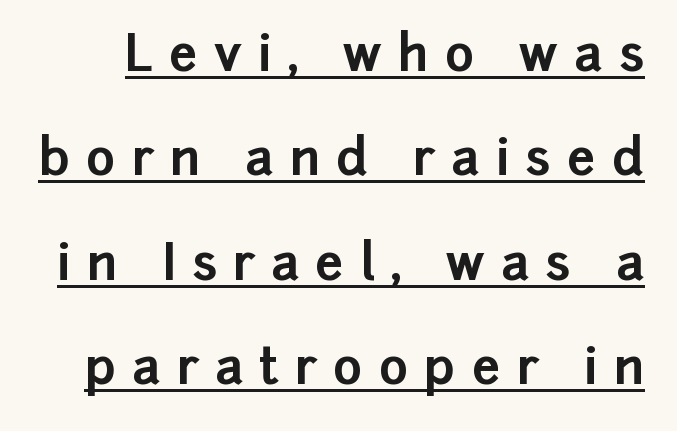
The designer dialed line spacing up above the default. The type family on display is of the sans-serif kind. Spacing between characters has been opened up far beyond the box default. The words here are underlined. Characters remain perfectly vertical along every line.
